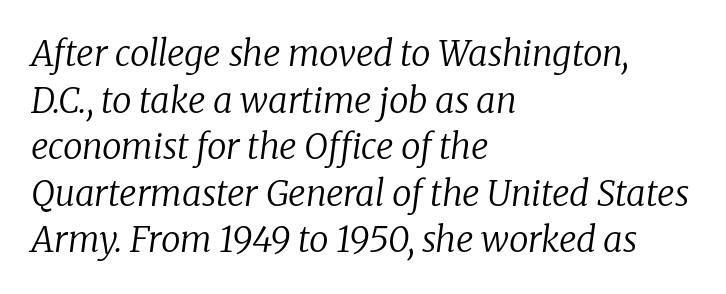
Q: Is the text bold? A: No.
Q: Is the text italic (slanted)? A: Yes, it leans right by about 8 degrees.
Q: Is the typeface a serif or a sans-serif typeface? A: Serif.
Q: Is the text underlined? A: No.
Q: How is the paragraph aligned? A: Left-aligned.
Q: Is the spacing between letters normal or unusually wide? A: Normal.
Q: Is the spacing between lines tight, normal or loose? A: Normal.
Q: Width (condensed, normal, or wide)? A: Normal.
Q: Stroke contrast? A: Low.
Q: x-height? A: Medium.
Q: Monospaced? A: No.
